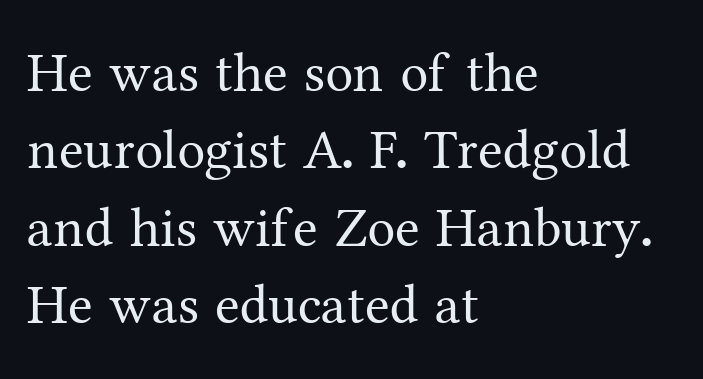
{"serif": "yes", "italic": "no", "bold": "no", "weight": "regular", "width": "normal", "stroke_contrast": "medium", "x_height": "medium", "monospaced": "no", "underline": "no", "align": "left", "line_spacing": "normal", "line_spacing_ratio": 1.38, "letter_spacing": "normal", "letter_spacing_em": 0.0, "glyph_px": 56}
